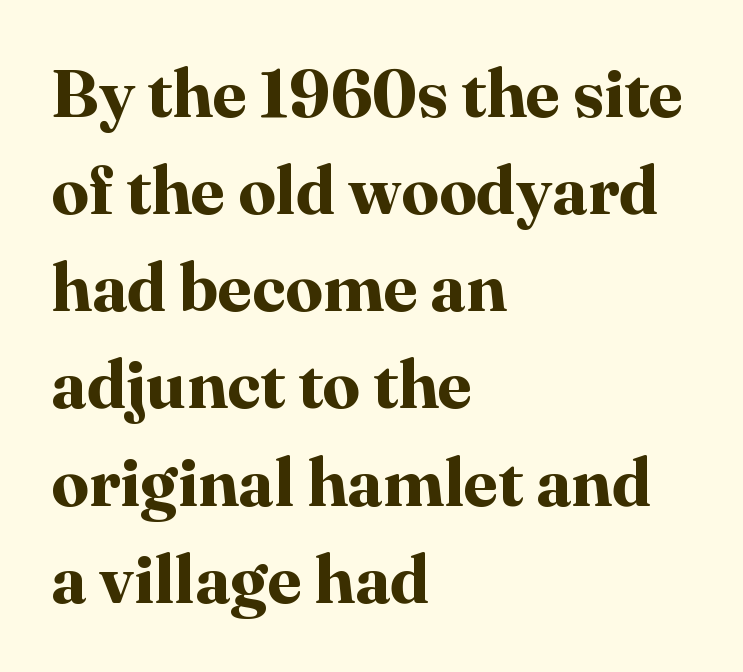
{"serif": "yes", "italic": "no", "bold": "yes", "weight": "bold", "width": "normal", "stroke_contrast": "high", "x_height": "medium", "monospaced": "no", "underline": "no", "align": "left", "line_spacing": "normal", "line_spacing_ratio": 1.45, "letter_spacing": "normal", "letter_spacing_em": 0.0, "glyph_px": 67}
